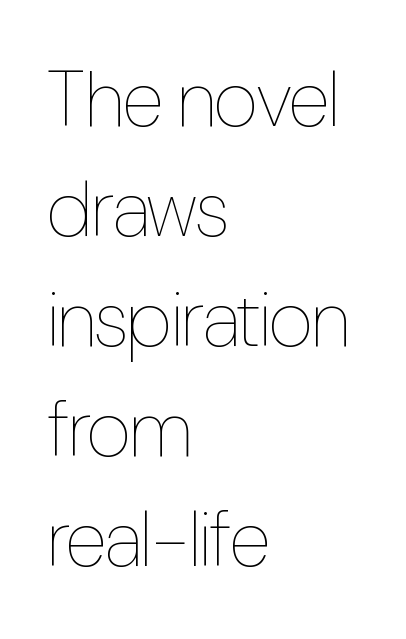
The image shows 78 px thin, condensed type, upright; set left-aligned, normal line spacing (1.41x), normal letter spacing, not underlined; low stroke contrast and a medium x-height.
